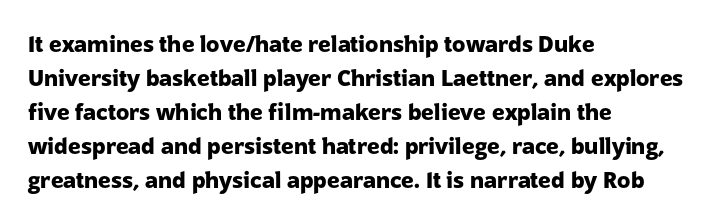
Underline: absent. Default kerning and tracking; the words read as compact shapes. Successive baselines arrive at the customary interval. You can tell it's not italic because the verticals are truly vertical. One-word summary of the alignment: left. These lines carry a lot of weight — the face is fully bold.
